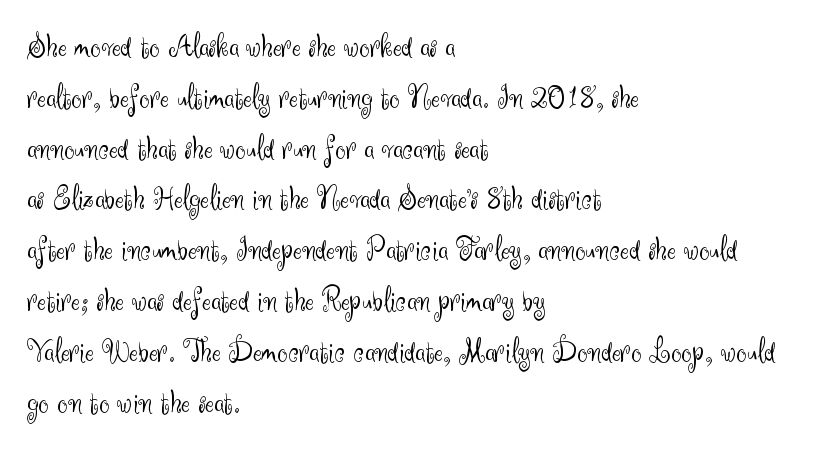
Q: Is the text bold? A: No.
Q: Is the text italic (slanted)? A: No, it is upright.
Q: Is the typeface a serif or a sans-serif typeface? A: Sans-serif.
Q: Is the text underlined? A: No.
Q: How is the paragraph aligned? A: Left-aligned.
Q: Is the spacing between letters normal or unusually wide? A: Normal.
Q: Is the spacing between lines tight, normal or loose? A: Normal.
Q: Width (condensed, normal, or wide)? A: Normal.
Q: Stroke contrast? A: Medium.
Q: x-height? A: Small.
Q: Monospaced? A: No.
